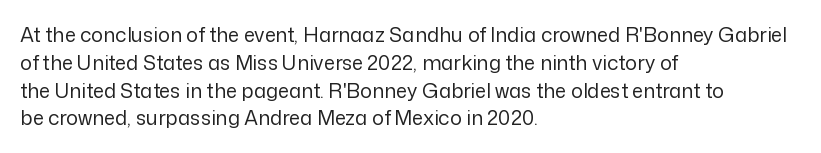
Q: Is the text bold? A: No.
Q: Is the text italic (slanted)? A: No, it is upright.
Q: Is the text underlined? A: No.
Q: How is the paragraph aligned? A: Left-aligned.
Q: Is the spacing between letters normal or unusually wide? A: Normal.
Q: Is the spacing between lines tight, normal or loose? A: Normal.
